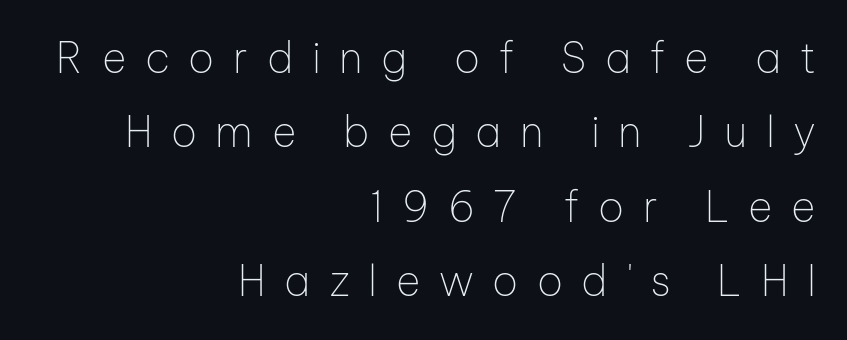
The image shows 42 px thin sans-serif type, upright; set right-aligned, line spacing 1.77x, unusually wide letter spacing (+0.44 em), not underlined; low stroke contrast and a medium x-height.
